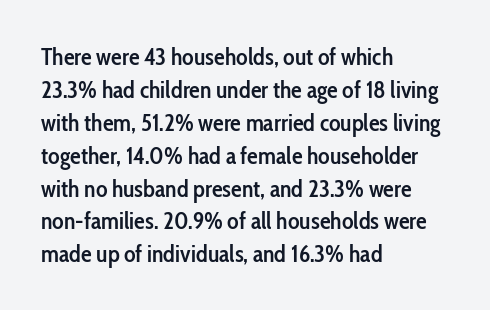
The image shows 24 px text type, upright; set left-aligned, normal line spacing (1.37x), normal letter spacing, not underlined.
